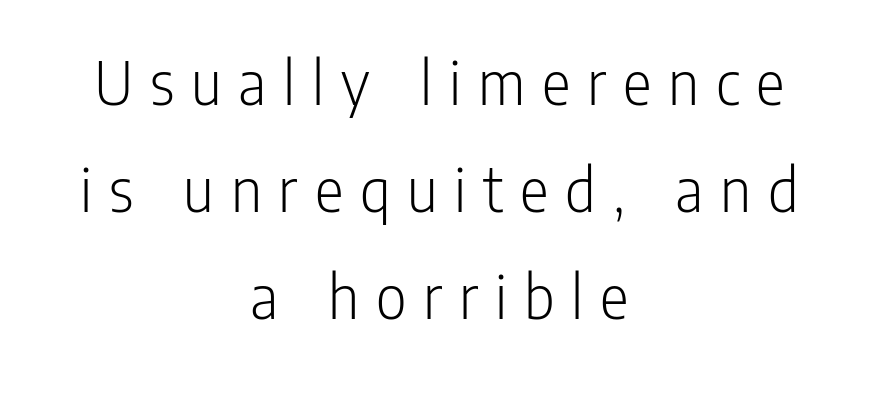
The image shows 67 px light, condensed sans-serif type, upright; set centered, normal line spacing (1.6x), unusually wide letter spacing (+0.25 em), not underlined; low stroke contrast and a medium x-height.
